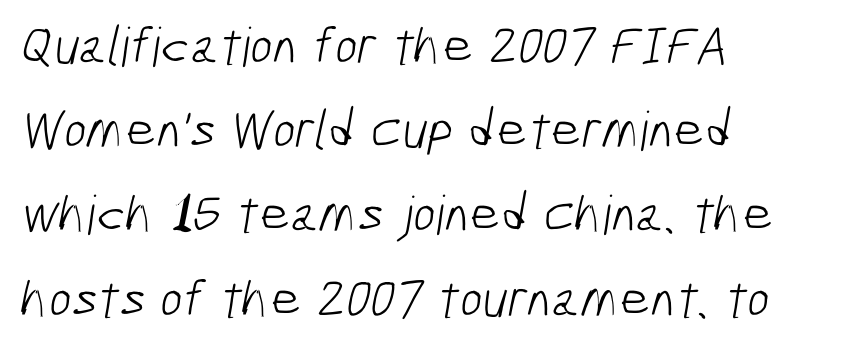
The image shows 54 px light, condensed sans-serif type; set left-aligned, normal line spacing (1.56x), normal letter spacing, not underlined; low stroke contrast and a medium x-height.
